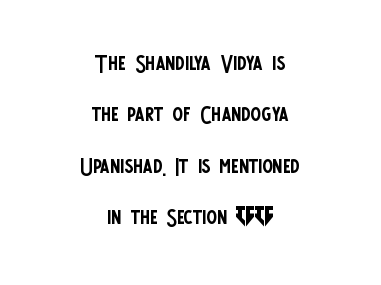
The image shows 31 px regular-weight, condensed sans-serif type, upright; set centered, normal line spacing (1.66x), normal letter spacing, not underlined; low stroke contrast and a large x-height.
